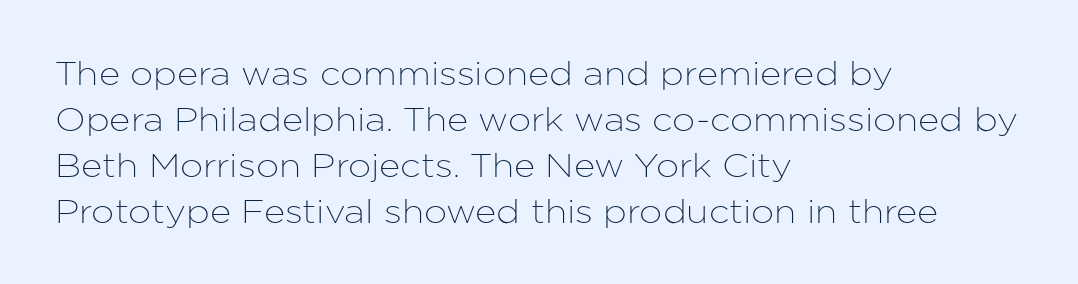
The image shows 33 px sans-serif type, upright; set left-aligned, normal line spacing (1.39x), normal letter spacing, not underlined; low stroke contrast and a medium x-height.
